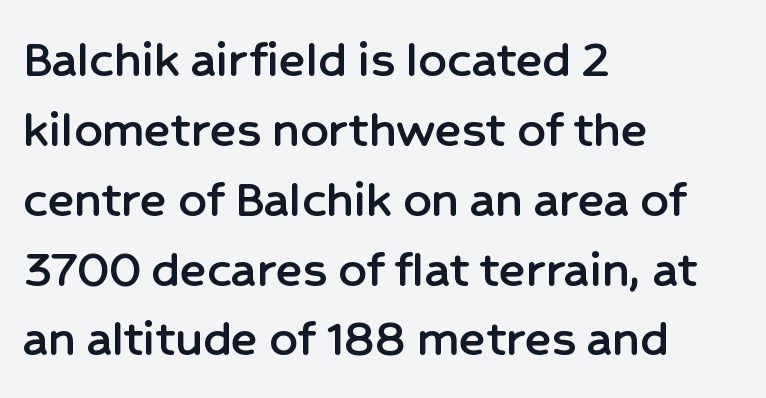
{"serif": "no", "italic": "no", "width": "normal", "stroke_contrast": "low", "x_height": "medium", "monospaced": "no", "underline": "no", "align": "left", "line_spacing": "normal", "line_spacing_ratio": 1.27, "letter_spacing": "normal", "letter_spacing_em": 0.0, "glyph_px": 55}
